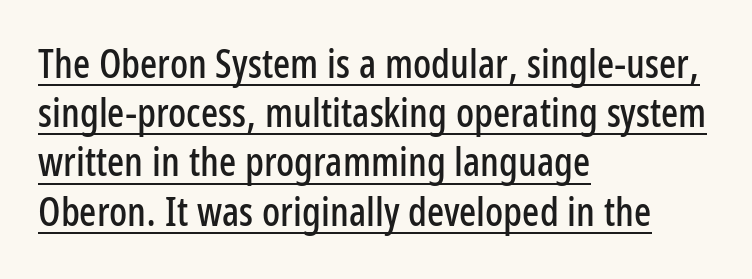
This is underlined copy, the kind a proofreader might mark for attention. The lettering stays uniformly vertical, giving the passage a roman look. Line beginnings align vertically; line endings do not. The rendering uses natural spacing where letterforms have individual widths. To sum up the face: it is a sans, with no serifs. Tracking value appears to be zero — textbook default spacing.
